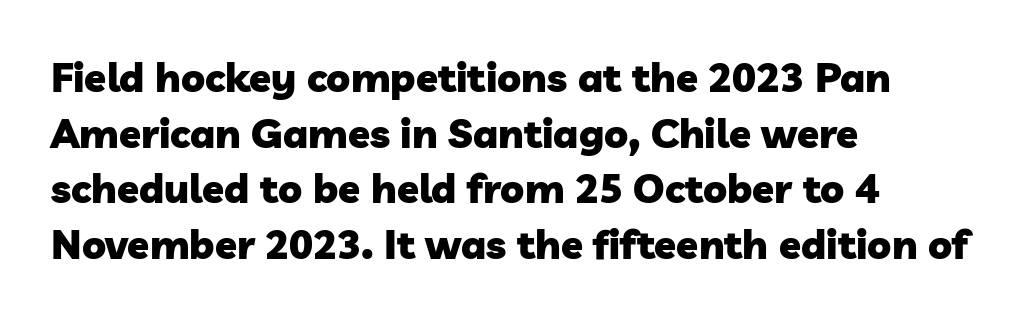
Q: Is the text bold? A: Yes.
Q: Is the typeface a serif or a sans-serif typeface? A: Sans-serif.
Q: Is the text underlined? A: No.
Q: How is the paragraph aligned? A: Left-aligned.
Q: Is the spacing between letters normal or unusually wide? A: Normal.
Q: Is the spacing between lines tight, normal or loose? A: Normal.
Q: Width (condensed, normal, or wide)? A: Normal.
Q: Stroke contrast? A: Low.
Q: x-height? A: Medium.
Q: Monospaced? A: No.
